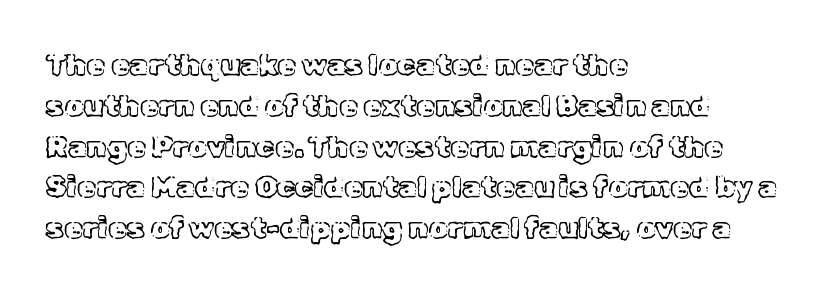
Q: Is the text italic (slanted)? A: No, it is upright.
Q: Is the text underlined? A: No.
Q: How is the paragraph aligned? A: Left-aligned.
Q: Is the spacing between letters normal or unusually wide? A: Normal.
Q: Is the spacing between lines tight, normal or loose? A: Normal.
Q: Width (condensed, normal, or wide)? A: Normal.
Q: x-height? A: Medium.
Q: Monospaced? A: No.
